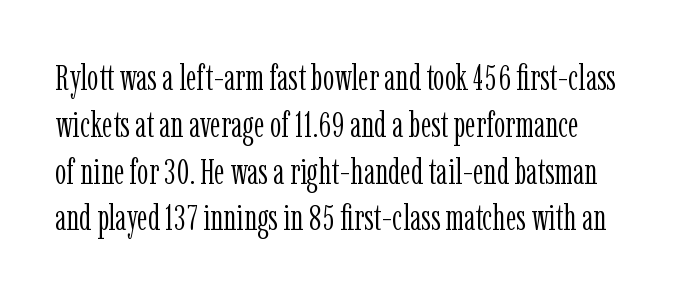
{"serif": "yes", "italic": "no", "bold": "no", "weight": "light", "width": "condensed", "stroke_contrast": "low", "x_height": "medium", "monospaced": "no", "underline": "no", "align": "left", "line_spacing": "normal", "line_spacing_ratio": 1.3, "letter_spacing": "normal", "letter_spacing_em": 0.0, "glyph_px": 36}
